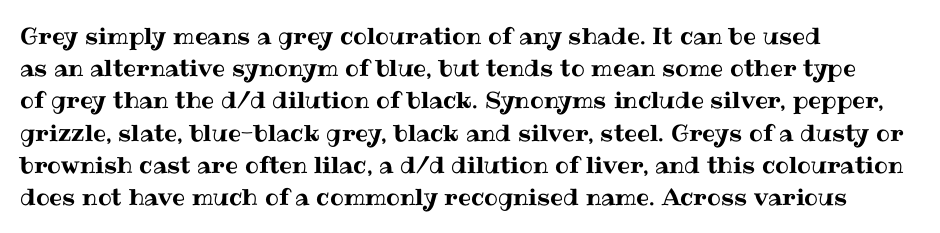
The image shows 23 px text type, upright; set left-aligned, normal line spacing (1.4x), normal letter spacing, not underlined.
